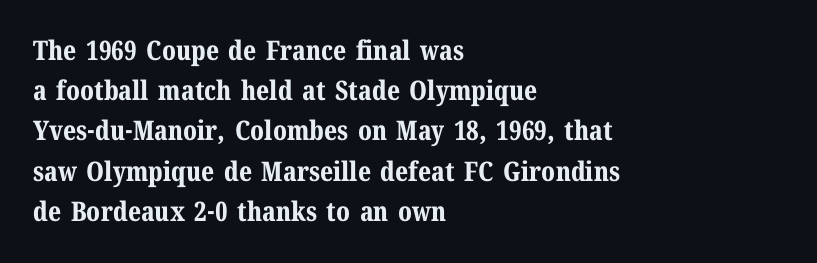
Q: Is the text bold? A: Yes.
Q: Is the text italic (slanted)? A: No, it is upright.
Q: Is the text underlined? A: No.
Q: How is the paragraph aligned? A: Left-aligned.
Q: Is the spacing between letters normal or unusually wide? A: Normal.
Q: Is the spacing between lines tight, normal or loose? A: Normal.
